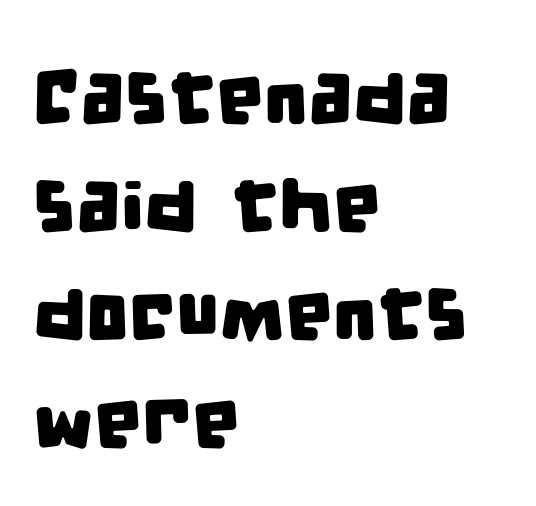
Check the space under the baseline: it is left empty. Leading: standard. Do the characters align in a grid? No, the font is proportional. The face used here is rendered with its standard letterfit. Stroke terminals: plain, sans-serif.
